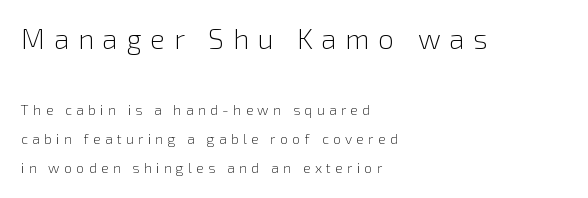
Notice how the passage keeps a crisp vertical edge on the left only. The type family on display is of the sans-serif kind. A typesetter would call this heavily tracked-out type. The rendering uses natural spacing where letterforms have individual widths. Every stem runs plumb, perpendicular to the baseline. Heaviness? Minimal to ordinary, like unemphasized prose.
